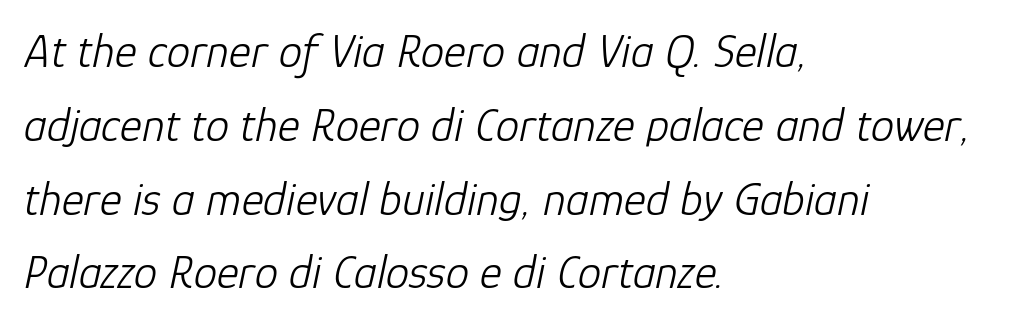
Stems and bowls with no extra thickness — not bold. Every character sits at an angle, as italics do. Normally led — the rows are evenly, conventionally spaced. Glyph-to-glyph distance matches everyday printed text. Rule under the text: the space is simply empty. These lines stack with their left ends in a neat column.
